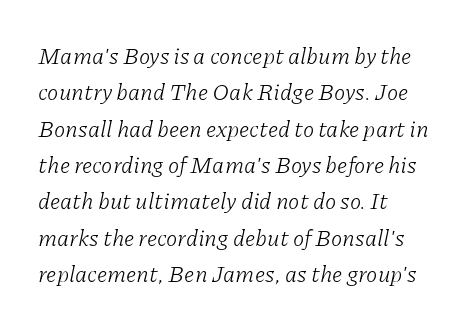
{"italic": "yes", "lean": "right", "slant_degrees": 11, "bold": "no", "underline": "no", "align": "left", "line_spacing": "normal", "line_spacing_ratio": 1.58, "letter_spacing": "normal", "letter_spacing_em": 0.0, "glyph_px": 23}
